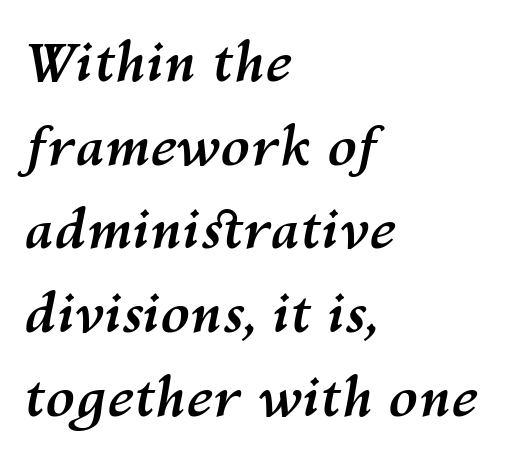
The image shows 54 px semibold type, italic (leaning right); set left-aligned, normal line spacing (1.55x), normal letter spacing, not underlined; medium stroke contrast and a medium x-height.
